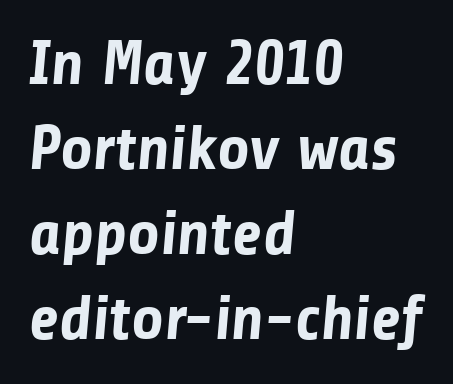
{"serif": "no", "bold": "yes", "weight": "bold", "width": "normal", "stroke_contrast": "low", "x_height": "medium", "monospaced": "no", "underline": "no", "align": "left", "line_spacing": "normal", "line_spacing_ratio": 1.35, "letter_spacing": "normal", "letter_spacing_em": 0.0, "glyph_px": 63}
